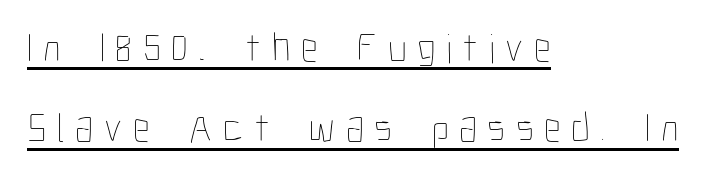
The image shows 42 px thin, condensed type, upright; set left-aligned, loose line spacing (1.91x), unusually wide letter spacing (+0.25 em), underlined; low stroke contrast and a medium x-height.
